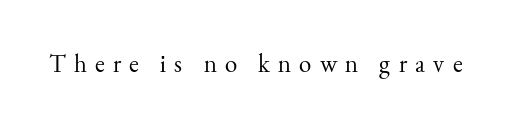
The image shows 25 px text type, upright; set unusually wide letter spacing (+0.33 em), not underlined.
